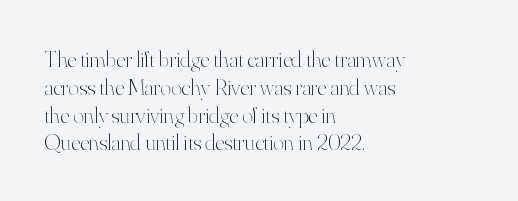
{"italic": "no", "bold": "no", "underline": "no", "align": "left", "line_spacing_ratio": 1.21, "letter_spacing": "normal", "letter_spacing_em": 0.0, "glyph_px": 23}
